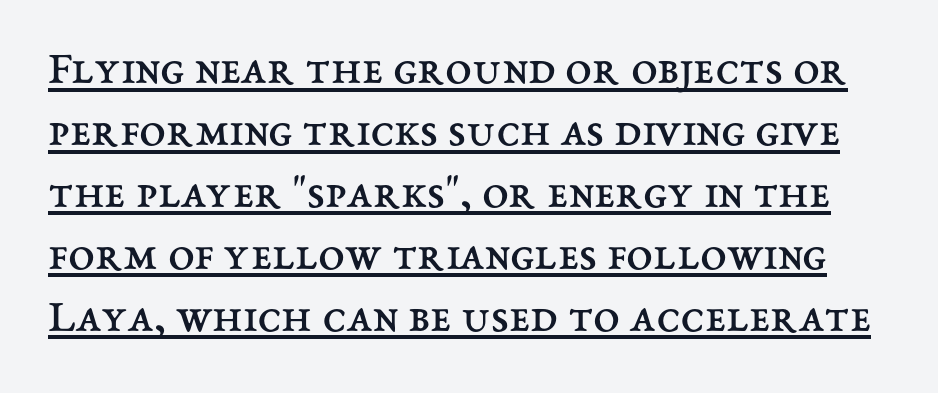
The type is set solid horizontally, with unmodified tracking. The glyphs are accompanied by a horizontal stroke just below them. If you measured baseline to baseline, you'd find a middling distance. Does the lettering tilt? It doesn't — this is upright. The letters advance in unequal steps, a hallmark of proportional type.
